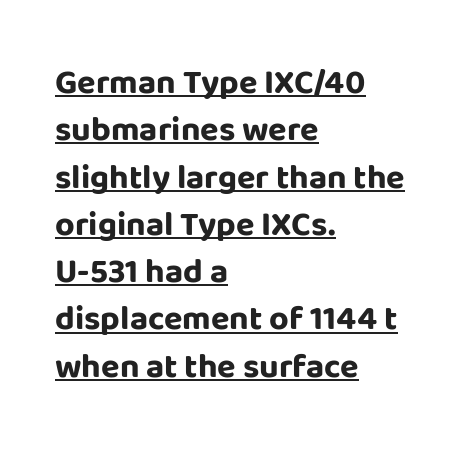
This rendering features underlined lettering. Vertical strokes here are truly vertical. The face used here is a sans, in the tradition of grotesques and geometrics. Honestly, the row spacing looks completely unremarkable. Is this a fixed-width face? No — the glyphs have proportional, varying widths.
